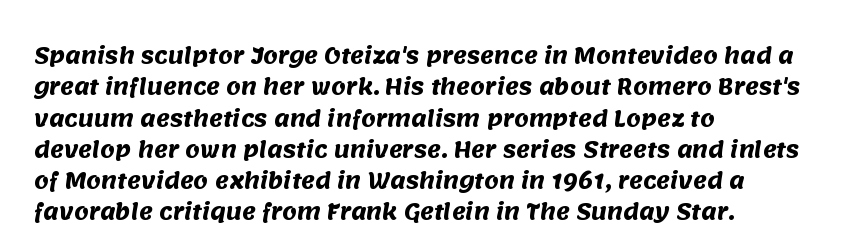
Letter spacing: default. The ragged edge is on the right, which tells us the setting is flush left. Pretty heavy lettering here — definitely bold. Successive baselines arrive at the customary interval. The baseline area is clear.
